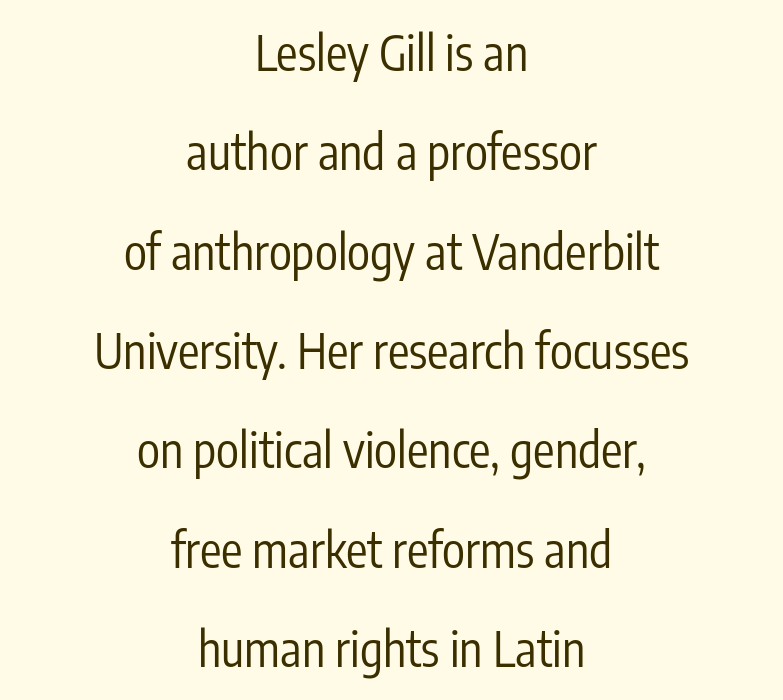
{"serif": "no", "italic": "no", "bold": "no", "weight": "regular", "width": "condensed", "stroke_contrast": "low", "x_height": "medium", "monospaced": "no", "underline": "no", "align": "center", "line_spacing": "loose", "line_spacing_ratio": 2.07, "letter_spacing": "normal", "letter_spacing_em": 0.0, "glyph_px": 48}
